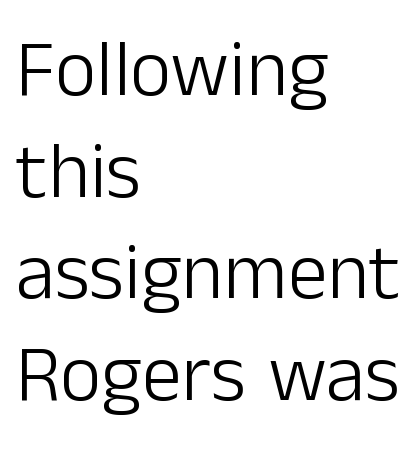
The image shows 80 px light sans-serif type, upright; set left-aligned, normal line spacing (1.27x), normal letter spacing, not underlined; low stroke contrast and a medium x-height.
